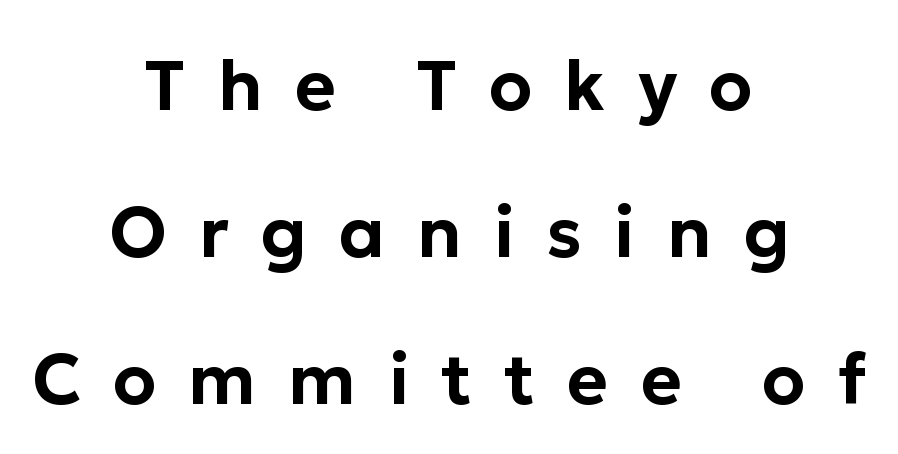
{"serif": "no", "italic": "no", "width": "normal", "stroke_contrast": "low", "x_height": "medium", "monospaced": "no", "underline": "no", "align": "center", "line_spacing": "loose", "line_spacing_ratio": 2.1, "letter_spacing": "wide", "letter_spacing_em": 0.46, "glyph_px": 70}
